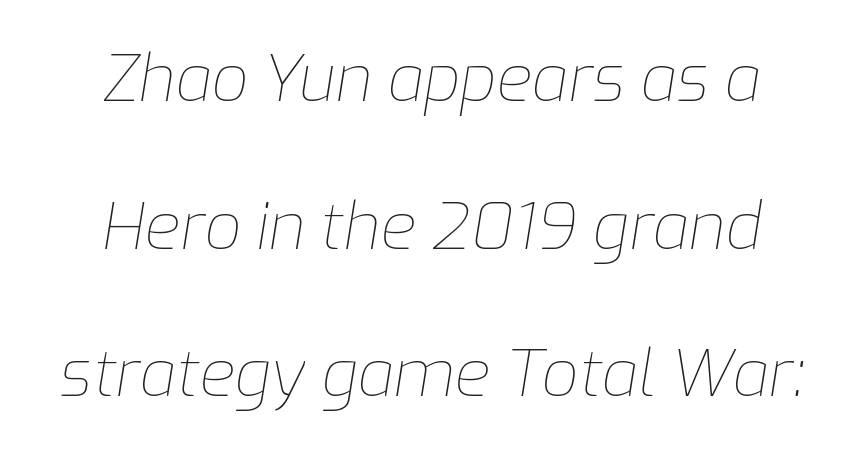
The image shows 65 px thin type, italic (leaning right); set centered, loose line spacing (2.27x), normal letter spacing, not underlined; low stroke contrast and a medium x-height.
